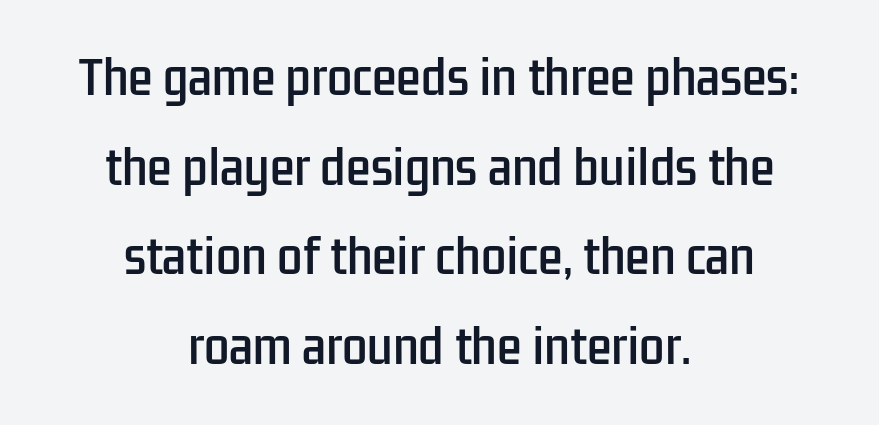
The image shows 45 px condensed sans-serif type, upright; set centered, loose line spacing (1.99x), normal letter spacing, not underlined; low stroke contrast and a medium x-height.
